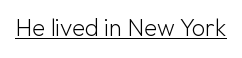
Q: Is the text bold? A: No.
Q: Is the text italic (slanted)? A: No, it is upright.
Q: Is the text underlined? A: Yes.
Q: Is the spacing between letters normal or unusually wide? A: Normal.
